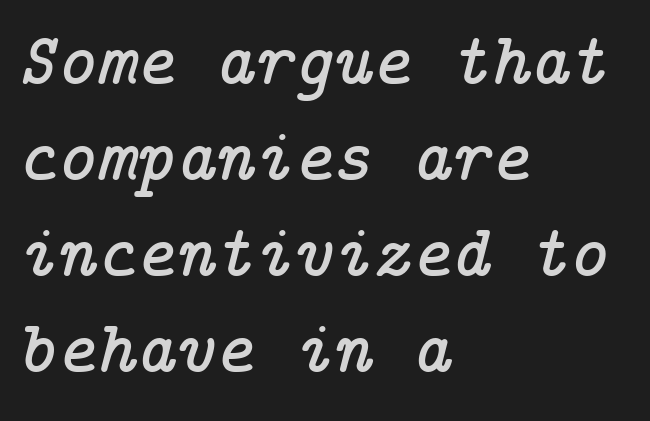
Q: Is the text italic (slanted)? A: Yes, it leans right by about 14 degrees.
Q: Is the typeface a serif or a sans-serif typeface? A: Serif.
Q: Is the text underlined? A: No.
Q: How is the paragraph aligned? A: Left-aligned.
Q: Is the spacing between letters normal or unusually wide? A: Normal.
Q: Is the spacing between lines tight, normal or loose? A: Normal.
Q: Width (condensed, normal, or wide)? A: Normal.
Q: Stroke contrast? A: Low.
Q: x-height? A: Medium.
